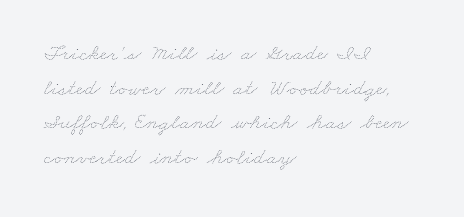
The image shows 23 px text type; set left-aligned, normal line spacing (1.51x), normal letter spacing, not underlined.
